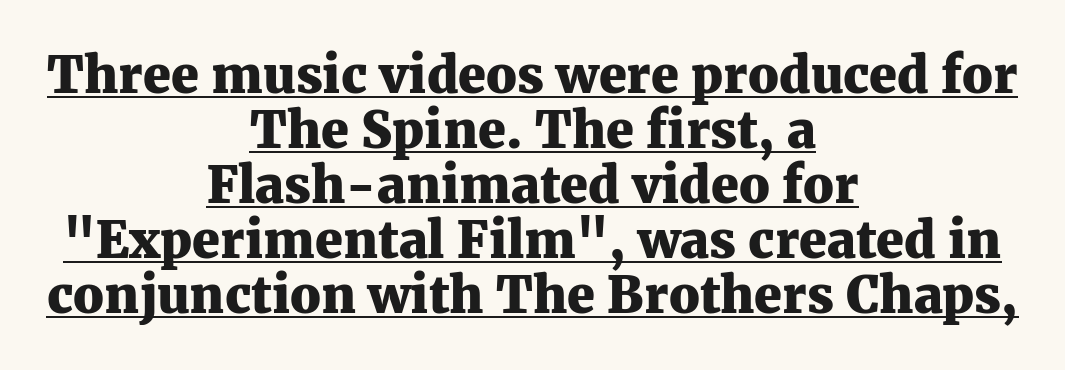
{"serif": "yes", "italic": "no", "bold": "yes", "weight": "heavy", "width": "normal", "stroke_contrast": "medium", "x_height": "medium", "monospaced": "no", "underline": "yes", "align": "center", "line_spacing": "tight", "line_spacing_ratio": 1.1, "letter_spacing": "normal", "letter_spacing_em": 0.0, "glyph_px": 50}
